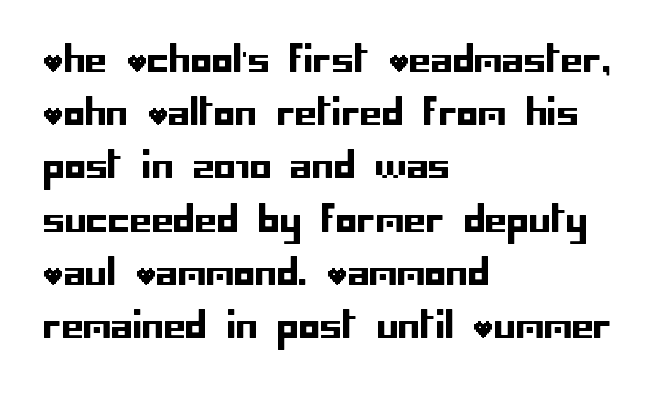
Q: Is the text italic (slanted)? A: No, it is upright.
Q: Is the typeface a serif or a sans-serif typeface? A: Sans-serif.
Q: Is the text underlined? A: No.
Q: How is the paragraph aligned? A: Left-aligned.
Q: Is the spacing between letters normal or unusually wide? A: Normal.
Q: Is the spacing between lines tight, normal or loose? A: Normal.
Q: Width (condensed, normal, or wide)? A: Normal.
Q: Stroke contrast? A: Low.
Q: x-height? A: Large.
